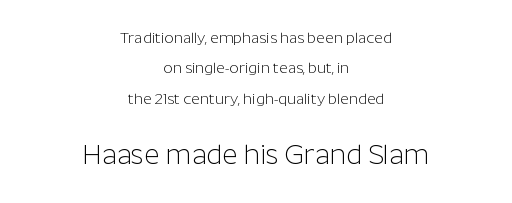
The rendering keeps characters at their native spacing. The second block has been scaled up relative to the first. The font is comparable to plain body text, perhaps lighter. This sample trades compactness for vertical openness between lines. Lines of text with bare space underneath.
